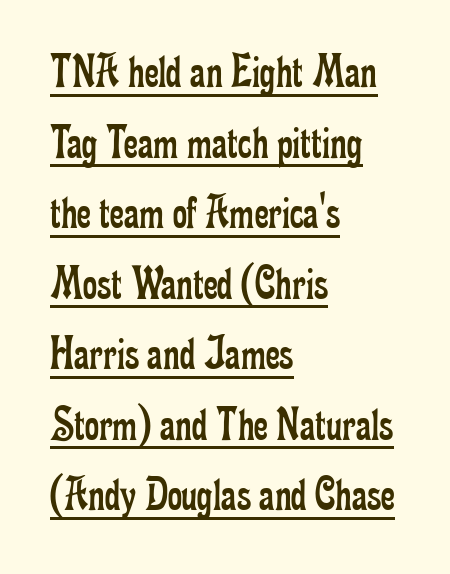
{"serif": "yes", "italic": "no", "bold": "no", "weight": "regular", "width": "condensed", "stroke_contrast": "low", "x_height": "small", "monospaced": "no", "underline": "yes", "align": "left", "line_spacing": "normal", "line_spacing_ratio": 1.44, "letter_spacing": "normal", "letter_spacing_em": 0.0, "glyph_px": 49}
